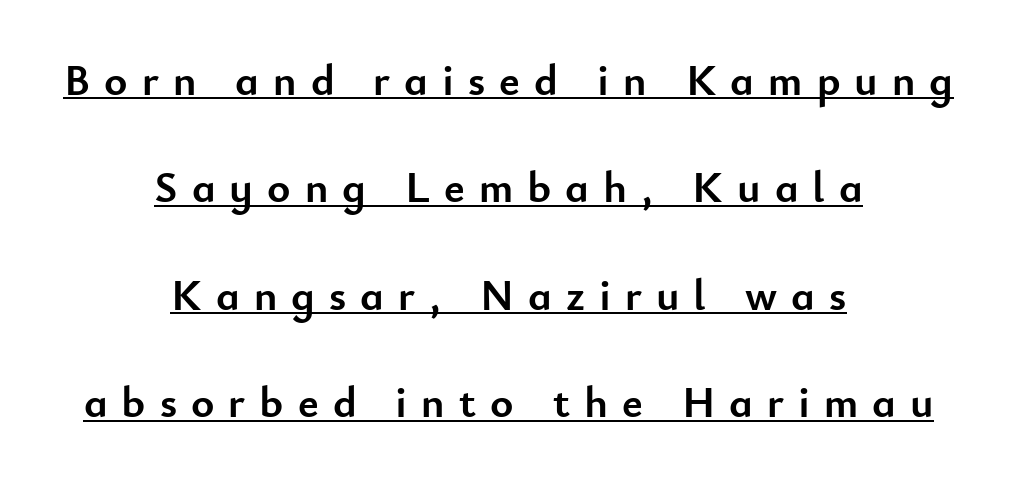
{"serif": "no", "italic": "no", "bold": "yes", "weight": "semibold", "width": "normal", "stroke_contrast": "low", "x_height": "small", "monospaced": "no", "underline": "yes", "align": "center", "line_spacing": "loose", "line_spacing_ratio": 2.44, "letter_spacing": "wide", "letter_spacing_em": 0.32, "glyph_px": 44}
